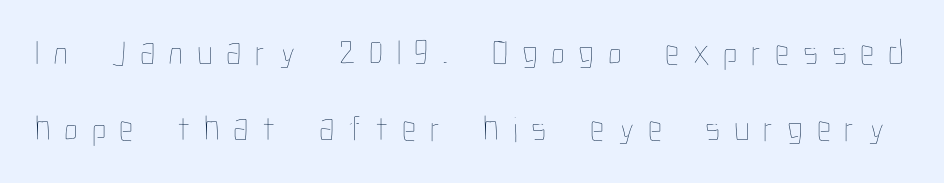
If you drew a line through each stem, it would be perfectly vertical. The lines are spread far apart with generous leading. Type without underlining. Think of a printed novel: that variable character pitch is what you see here.
